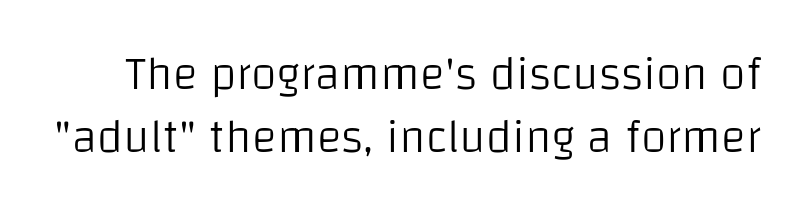
Q: Is the text bold? A: No.
Q: Is the text italic (slanted)? A: No, it is upright.
Q: Is the typeface a serif or a sans-serif typeface? A: Sans-serif.
Q: Is the text underlined? A: No.
Q: Is the spacing between letters normal or unusually wide? A: Normal.
Q: Is the spacing between lines tight, normal or loose? A: Normal.
Q: Width (condensed, normal, or wide)? A: Normal.
Q: Stroke contrast? A: Low.
Q: x-height? A: Large.
Q: Monospaced? A: No.
